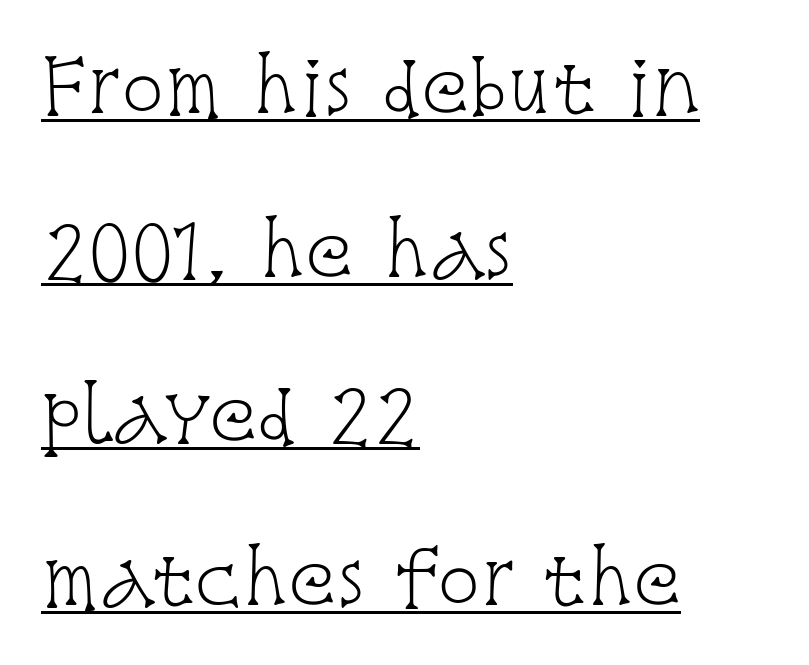
{"serif": "yes", "italic": "no", "bold": "no", "weight": "light", "width": "condensed", "stroke_contrast": "low", "x_height": "large", "monospaced": "no", "underline": "yes", "align": "left", "line_spacing": "loose", "line_spacing_ratio": 2.31, "letter_spacing": "normal", "letter_spacing_em": 0.0, "glyph_px": 71}
